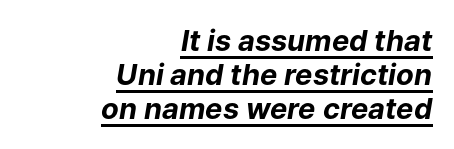
Students, this is bold: see how much ink each stroke carries. The passage is arranged like a letterhead date or caption credit — flush right. The letterforms sit shoulder to shoulder at normal distance. Varying glyph widths throughout — classic text-font behaviour.
